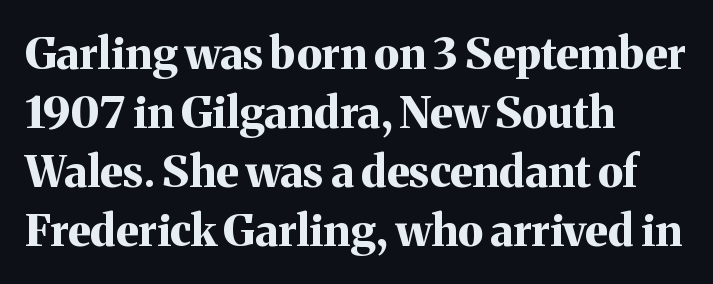
Successive baselines arrive at the customary interval. The line texture is even and compact thanks to regular tracking. Each letter's strokes conclude with small projecting serifs. Just letters on the line, the space beneath them empty. This is roman type, the default non-slanted kind.
